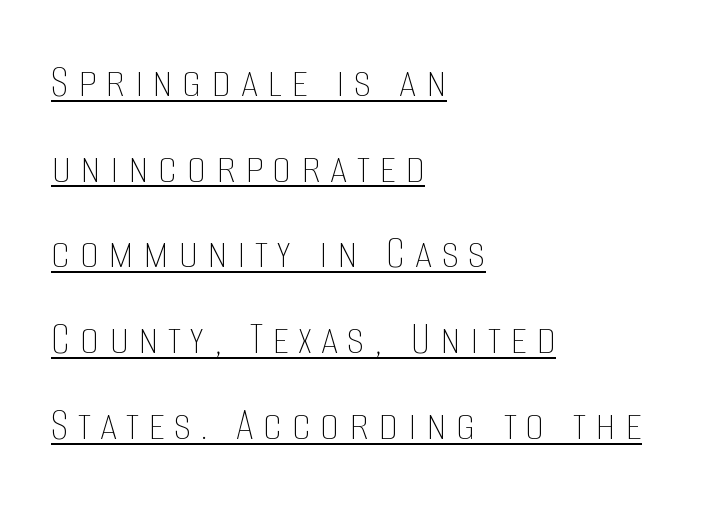
Q: Is the text bold? A: No.
Q: Is the text italic (slanted)? A: No, it is upright.
Q: Is the text underlined? A: Yes.
Q: How is the paragraph aligned? A: Left-aligned.
Q: Width (condensed, normal, or wide)? A: Condensed.
Q: Stroke contrast? A: Low.
Q: x-height? A: Large.
Q: Monospaced? A: No.
